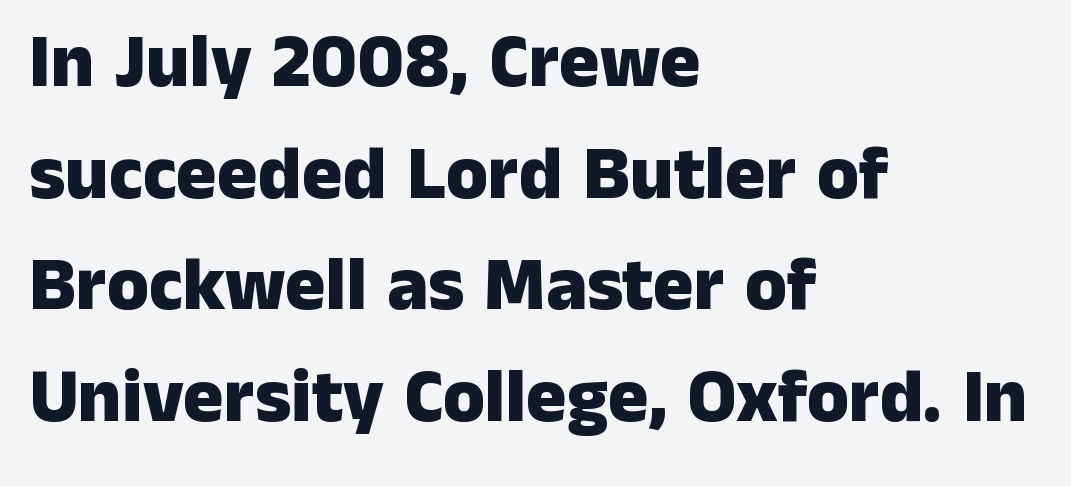
Plain, unruled lines of type. Which margin do the lines hug? The left one — the right edge is uneven. Regular leading. These lines keep a tight, regular rhythm from letter to letter. Are there feet on the stems? There aren't — it's a sans. Typographic density is high because the face is bold.
